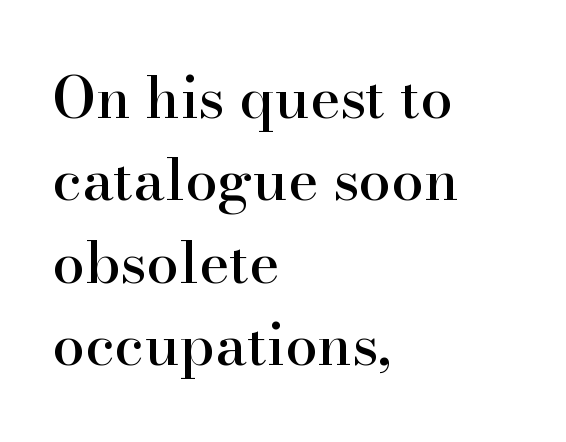
{"serif": "yes", "italic": "no", "width": "normal", "stroke_contrast": "high", "x_height": "small", "monospaced": "no", "underline": "no", "align": "left", "line_spacing": "normal", "line_spacing_ratio": 1.42, "letter_spacing": "normal", "letter_spacing_em": 0.0, "glyph_px": 58}
